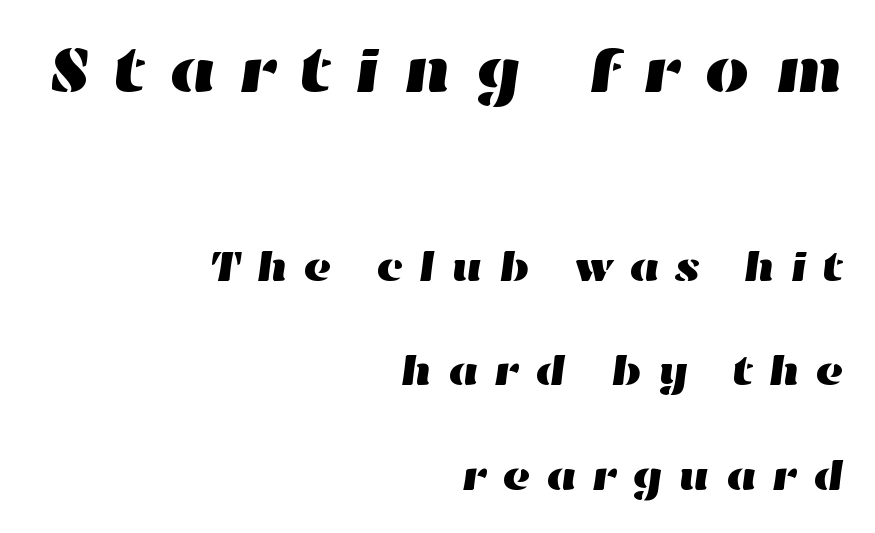
The image shows 65 px wide type; set right-aligned, loose line spacing (2.43x), unusually wide letter spacing (+0.34 em), not underlined; the first (top) block is 1.51x larger; high stroke contrast and a medium x-height.
